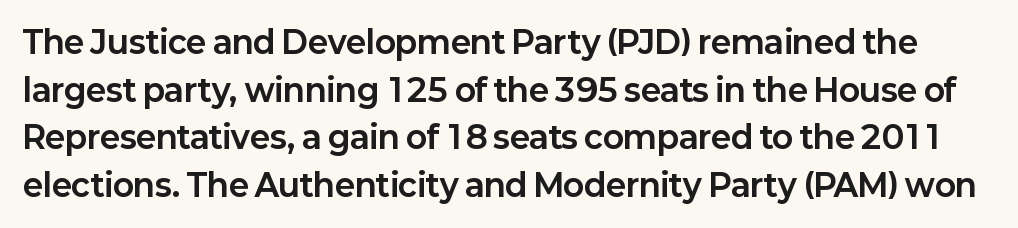
Varying glyph widths throughout — classic text-font behaviour. In terms of letterform style, serifs are entirely absent. You can tell it's not italic because the verticals are truly vertical. Underlining? Definitely not there. Does the weight exceed regular? Yes, all the way to bold. Caption: standard tracking, unaltered.
